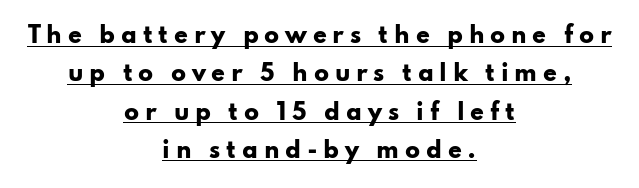
{"italic": "no", "bold": "yes", "underline": "yes", "align": "center", "line_spacing_ratio": 1.74, "letter_spacing": "wide", "letter_spacing_em": 0.26, "glyph_px": 22}
